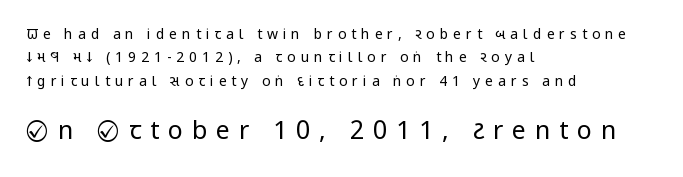
The image shows 25 px text type, upright; set left-aligned, normal line spacing (1.67x), unusually wide letter spacing (+0.35 em), not underlined; the second (bottom) block is 1.79x larger.
